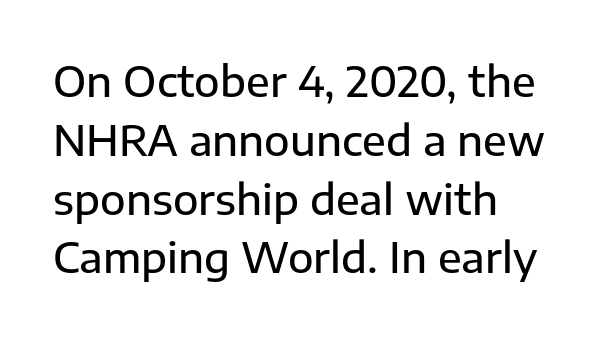
{"serif": "no", "italic": "no", "width": "normal", "stroke_contrast": "low", "x_height": "medium", "monospaced": "no", "underline": "no", "align": "left", "line_spacing": "normal", "line_spacing_ratio": 1.4, "letter_spacing": "normal", "letter_spacing_em": 0.0, "glyph_px": 42}
